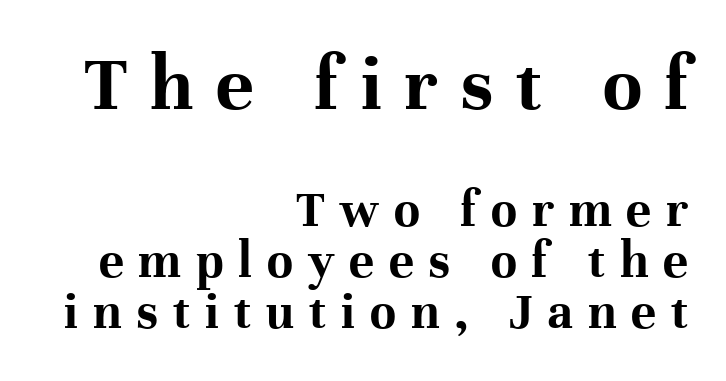
{"serif": "yes", "italic": "no", "bold": "yes", "weight": "bold", "width": "normal", "stroke_contrast": "high", "x_height": "medium", "monospaced": "no", "underline": "no", "align": "right", "line_spacing": "tight", "line_spacing_ratio": 0.96, "letter_spacing": "wide", "letter_spacing_em": 0.28, "larger_block": "first", "size_ratio": 1.51, "glyph_px": 80}
